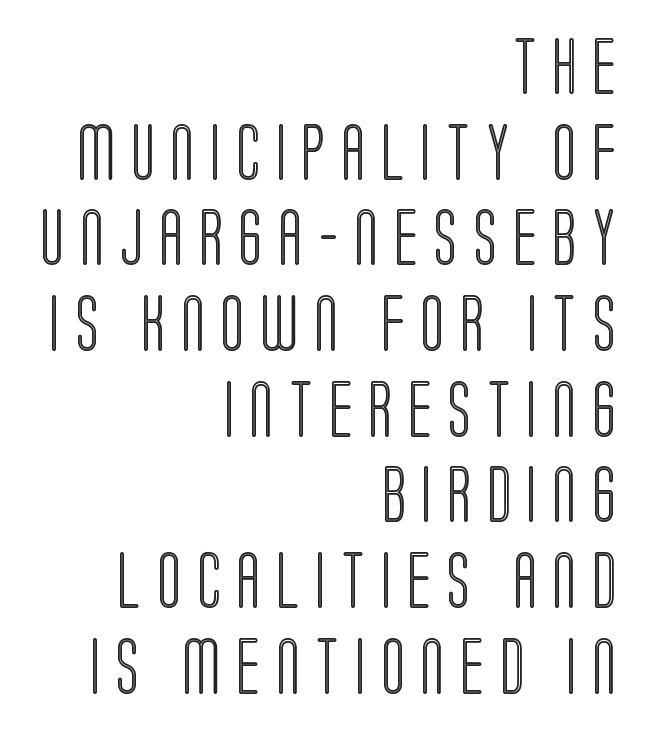
Q: Is the text italic (slanted)? A: No, it is upright.
Q: Is the text underlined? A: No.
Q: How is the paragraph aligned? A: Right-aligned.
Q: Is the spacing between letters normal or unusually wide? A: Unusually wide.
Q: Is the spacing between lines tight, normal or loose? A: Normal.
Q: Width (condensed, normal, or wide)? A: Condensed.
Q: x-height? A: Large.
Q: Monospaced? A: No.
